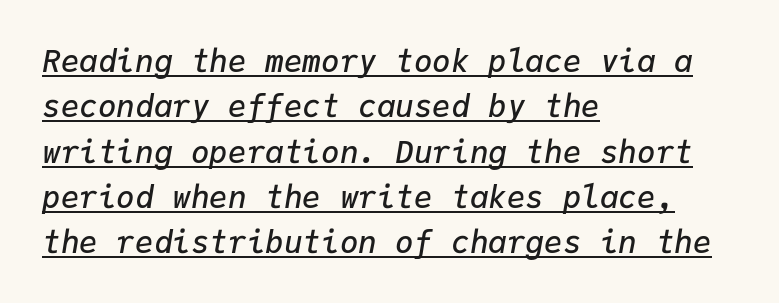
Looks like terminal output: every glyph gets an equal slot. The passage shown has conventional tracking throughout. Italic: yes, the glyphs are oblique. Quick note: underline on.
